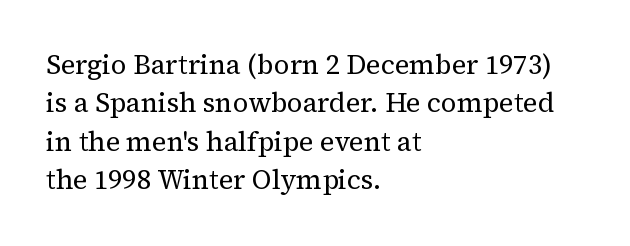
The image shows 27 px text type, upright; set left-aligned, normal line spacing (1.42x), normal letter spacing, not underlined.
